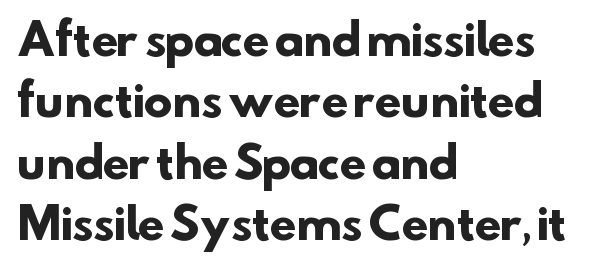
Q: Is the text bold? A: Yes.
Q: Is the typeface a serif or a sans-serif typeface? A: Sans-serif.
Q: Is the text underlined? A: No.
Q: How is the paragraph aligned? A: Left-aligned.
Q: Is the spacing between letters normal or unusually wide? A: Normal.
Q: Is the spacing between lines tight, normal or loose? A: Normal.
Q: Width (condensed, normal, or wide)? A: Normal.
Q: Stroke contrast? A: Low.
Q: x-height? A: Small.
Q: Monospaced? A: No.
